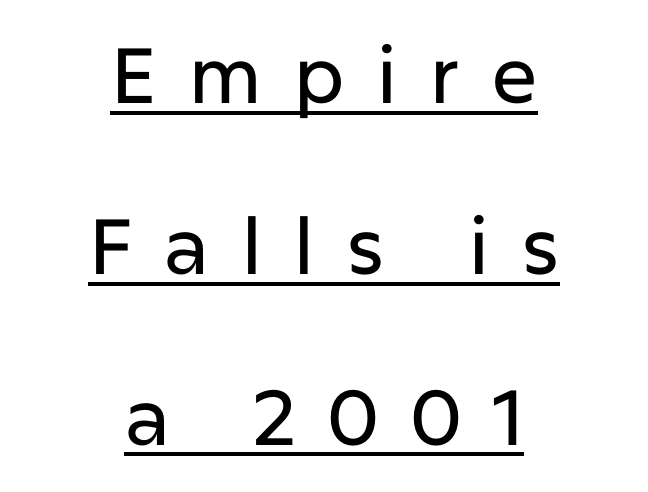
Q: Is the text italic (slanted)? A: No, it is upright.
Q: Is the typeface a serif or a sans-serif typeface? A: Sans-serif.
Q: Is the text underlined? A: Yes.
Q: How is the paragraph aligned? A: Centered.
Q: Is the spacing between letters normal or unusually wide? A: Unusually wide.
Q: Is the spacing between lines tight, normal or loose? A: Loose.
Q: Width (condensed, normal, or wide)? A: Normal.
Q: Stroke contrast? A: Low.
Q: x-height? A: Medium.
Q: Monospaced? A: No.
